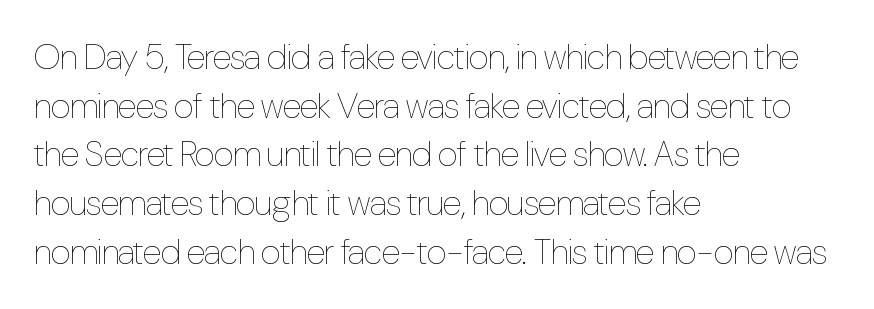
{"italic": "no", "bold": "no", "weight": "thin", "width": "condensed", "stroke_contrast": "low", "x_height": "medium", "monospaced": "no", "underline": "no", "align": "left", "line_spacing": "normal", "line_spacing_ratio": 1.39, "letter_spacing": "normal", "letter_spacing_em": 0.0, "glyph_px": 35}
